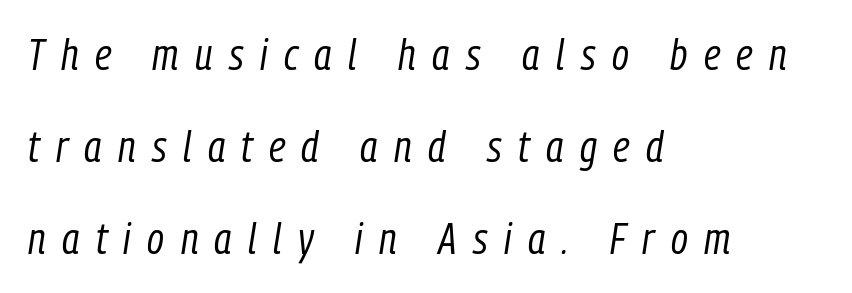
Q: Is the text bold? A: No.
Q: Is the text italic (slanted)? A: Yes, it leans right by about 9 degrees.
Q: Is the text underlined? A: No.
Q: How is the paragraph aligned? A: Left-aligned.
Q: Is the spacing between letters normal or unusually wide? A: Unusually wide.
Q: Is the spacing between lines tight, normal or loose? A: Loose.
Q: Width (condensed, normal, or wide)? A: Condensed.
Q: Stroke contrast? A: Low.
Q: x-height? A: Medium.
Q: Monospaced? A: No.
